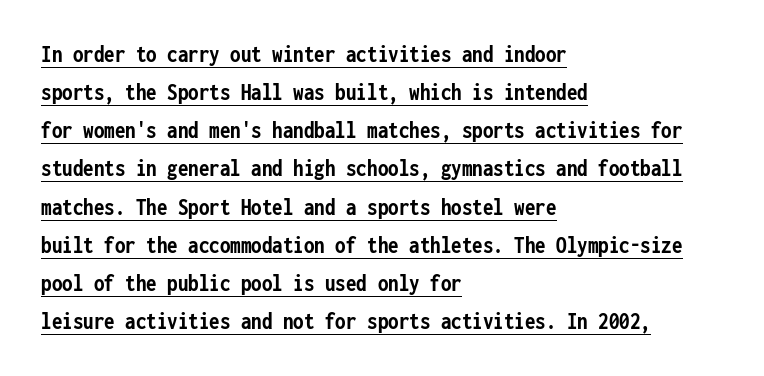
The lettering is marked with a stroke running underneath it. Posture: vertical. The rag falls on the right side of this text block. Tracking here is standard; glyphs follow each other at the usual distance. In terms of weight, the rendering is a true, heavy bold.
